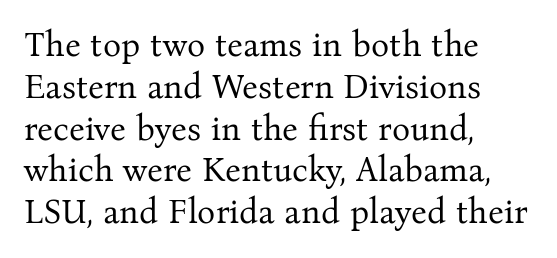
Q: Is the text bold? A: No.
Q: Is the text italic (slanted)? A: No, it is upright.
Q: Is the typeface a serif or a sans-serif typeface? A: Serif.
Q: Is the text underlined? A: No.
Q: How is the paragraph aligned? A: Left-aligned.
Q: Is the spacing between letters normal or unusually wide? A: Normal.
Q: Width (condensed, normal, or wide)? A: Normal.
Q: Stroke contrast? A: Medium.
Q: x-height? A: Medium.
Q: Monospaced? A: No.
